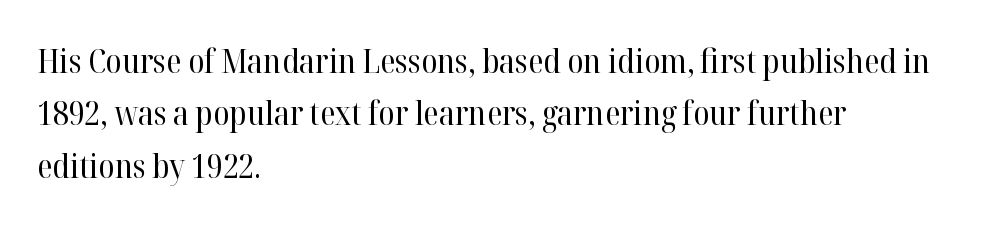
{"serif": "yes", "italic": "no", "bold": "no", "weight": "regular", "width": "normal", "stroke_contrast": "high", "x_height": "medium", "monospaced": "no", "underline": "no", "align": "left", "line_spacing": "normal", "line_spacing_ratio": 1.59, "letter_spacing": "normal", "letter_spacing_em": 0.0, "glyph_px": 33}
